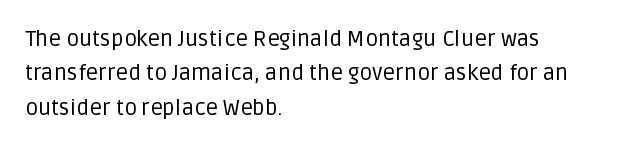
{"italic": "no", "bold": "no", "underline": "no", "align": "left", "line_spacing": "normal", "line_spacing_ratio": 1.56, "letter_spacing": "normal", "letter_spacing_em": 0.0, "glyph_px": 22}
